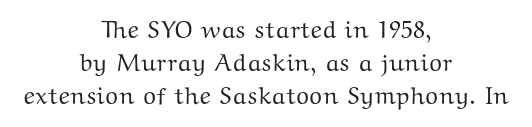
Q: Is the text italic (slanted)? A: No, it is upright.
Q: Is the text underlined? A: No.
Q: How is the paragraph aligned? A: Centered.
Q: Is the spacing between letters normal or unusually wide? A: Normal.
Q: Is the spacing between lines tight, normal or loose? A: Normal.
